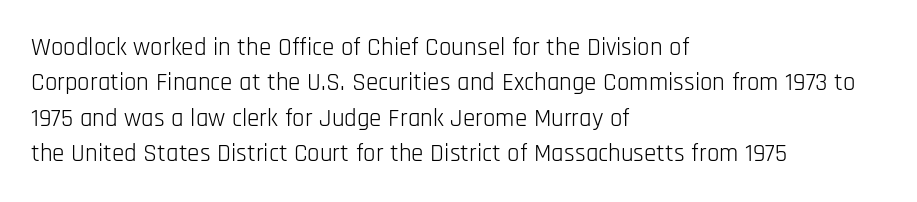
Q: Is the text bold? A: No.
Q: Is the text italic (slanted)? A: No, it is upright.
Q: Is the text underlined? A: No.
Q: How is the paragraph aligned? A: Left-aligned.
Q: Is the spacing between letters normal or unusually wide? A: Normal.
Q: Is the spacing between lines tight, normal or loose? A: Normal.
